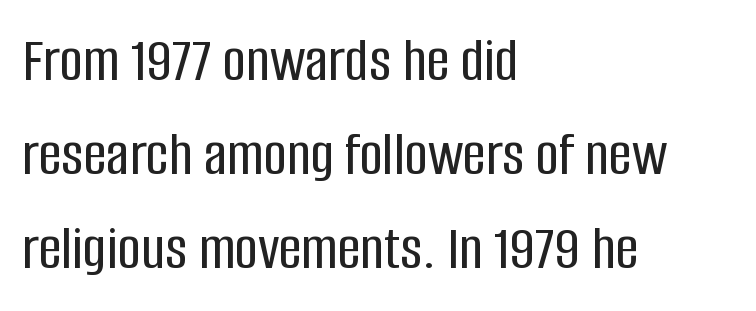
A typesetter would call this proportional, since set widths differ per character. The type sits square on the baseline with zero lean. Which margin do the lines hug? The left one — the right edge is uneven. The foot of each line stays bare and open. The glyphs in this specimen are sans serif. Baseline-to-baseline distance is the conventional proportion of letter height.
